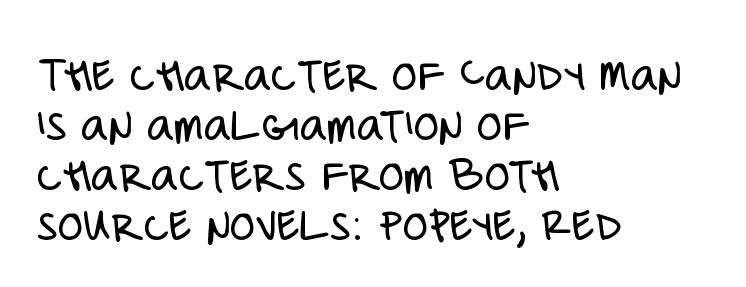
The image shows 52 px light, condensed sans-serif type, upright; set left-aligned, tight line spacing (0.96x), normal letter spacing, not underlined; low stroke contrast and a large x-height.
